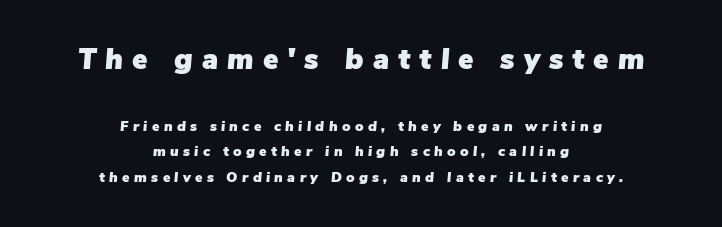
Q: Is the text italic (slanted)? A: Yes, it leans right by about 5 degrees.
Q: Is the text underlined? A: No.
Q: How is the paragraph aligned? A: Centered.
Q: Is the spacing between letters normal or unusually wide? A: Unusually wide.
Q: Which block of text is set in a larger size, the first (top) or the second (bottom)? A: The first (top) one.
Q: Width (condensed, normal, or wide)? A: Normal.
Q: Stroke contrast? A: Low.
Q: x-height? A: Medium.
Q: Monospaced? A: No.
